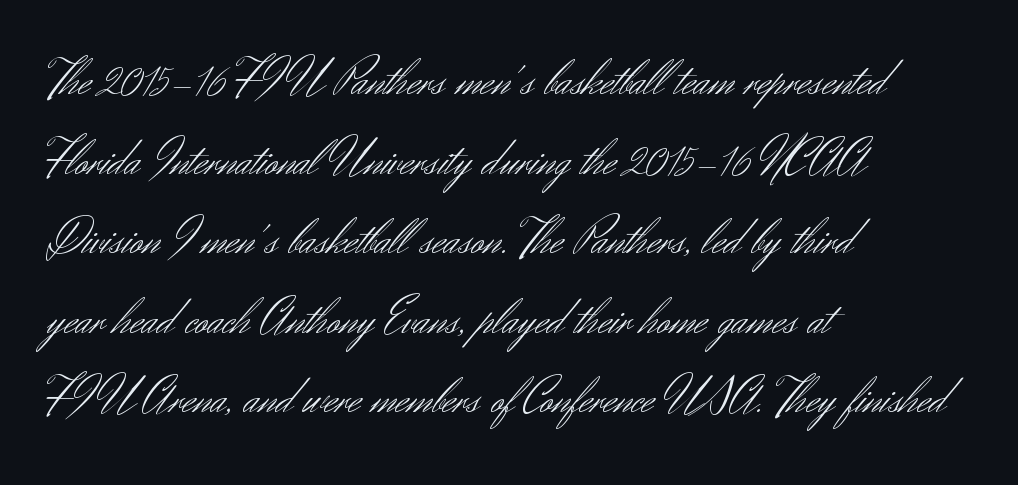
The image shows 51 px light sans-serif type; set left-aligned, normal line spacing (1.56x), normal letter spacing, not underlined; medium stroke contrast and a small x-height.
